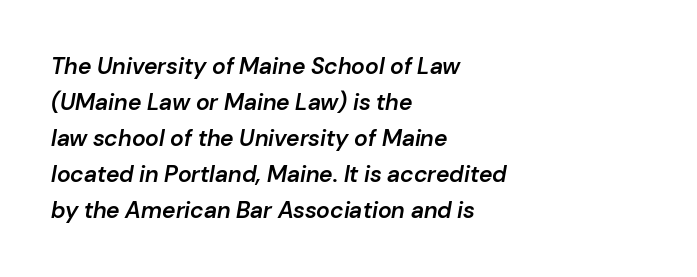
Q: Is the text bold? A: Semi-bold.
Q: Is the text italic (slanted)? A: Yes, it leans right by about 10 degrees.
Q: Is the text underlined? A: No.
Q: How is the paragraph aligned? A: Left-aligned.
Q: Is the spacing between letters normal or unusually wide? A: Normal.
Q: Is the spacing between lines tight, normal or loose? A: Normal.
